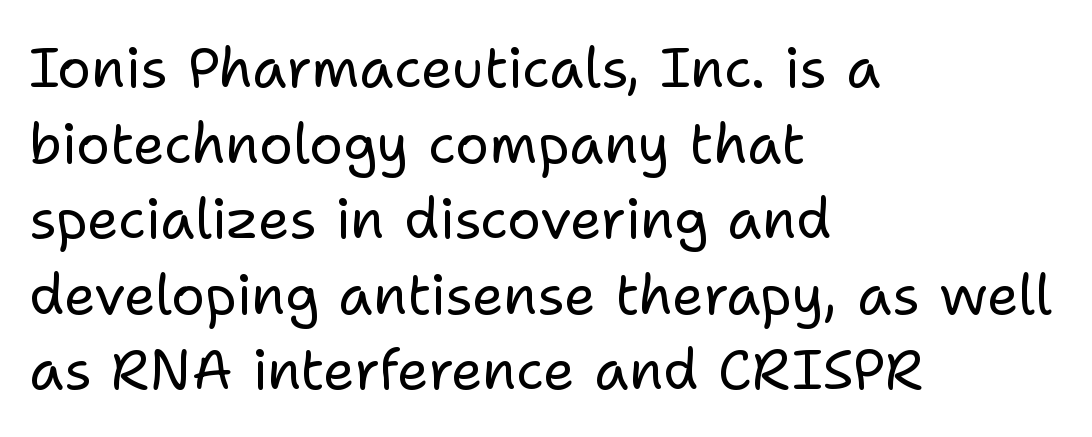
Characters remain perfectly vertical along every line. Look at the tracking — it's just the regular setting, nothing added. Is the type heavy? It reads as light-to-regular instead. Looks like regular typesetting: each glyph gets only the width it needs. The zone under the glyphs is completely vacant.
